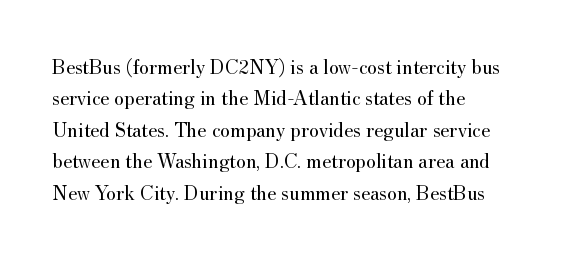
Each row of text sits above clean, open space. Italic? Not at all — the glyphs are vertical. Typeset ragged right — the left edge is the straight one. Each word holds together tightly as a unit, with standard inter-letter gaps. Interline gaps are of average width in this sample.
